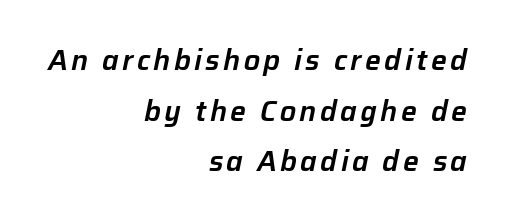
Q: Is the text italic (slanted)? A: Yes, it leans right by about 12 degrees.
Q: Is the text underlined? A: No.
Q: How is the paragraph aligned? A: Right-aligned.
Q: Width (condensed, normal, or wide)? A: Normal.
Q: Stroke contrast? A: Low.
Q: x-height? A: Medium.
Q: Monospaced? A: No.
